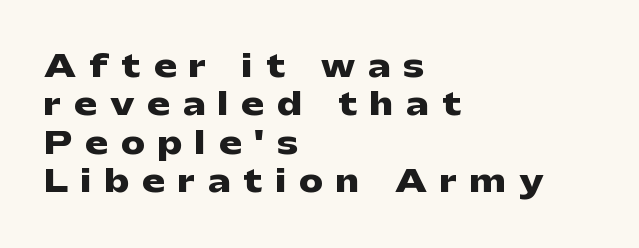
Q: Is the text bold? A: Yes.
Q: Is the text italic (slanted)? A: No, it is upright.
Q: Is the typeface a serif or a sans-serif typeface? A: Sans-serif.
Q: Is the text underlined? A: No.
Q: How is the paragraph aligned? A: Left-aligned.
Q: Is the spacing between letters normal or unusually wide? A: Unusually wide.
Q: Is the spacing between lines tight, normal or loose? A: Normal.
Q: Width (condensed, normal, or wide)? A: Wide.
Q: Stroke contrast? A: Low.
Q: x-height? A: Medium.
Q: Monospaced? A: No.
